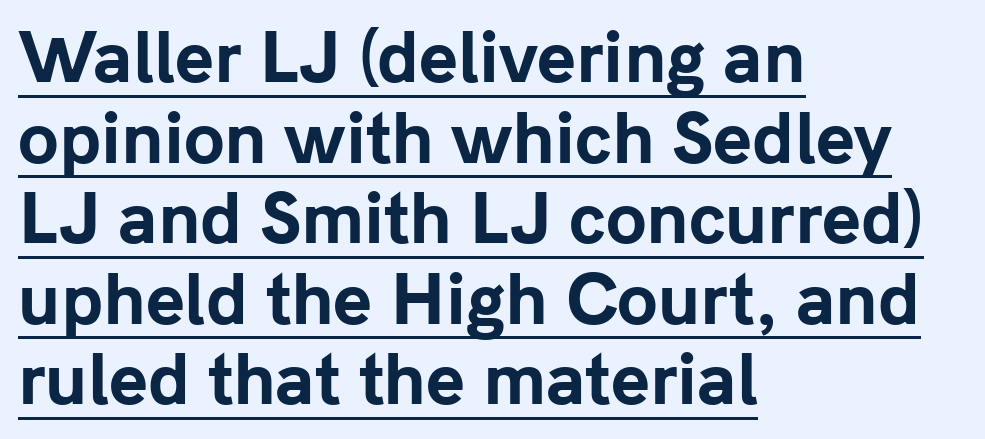
The image shows 66 px bold sans-serif type, upright; set left-aligned, line spacing 1.22x, normal letter spacing, underlined; low stroke contrast and a medium x-height.
